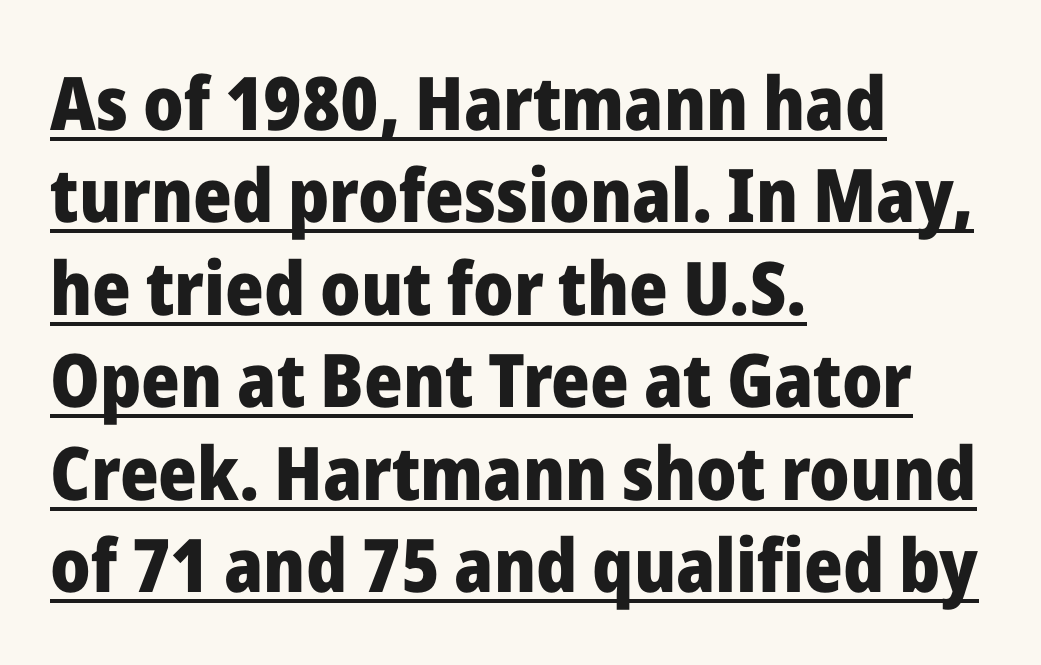
The image shows 74 px heavy sans-serif type, upright; set left-aligned, normal line spacing (1.25x), normal letter spacing, underlined; low stroke contrast and a medium x-height.
